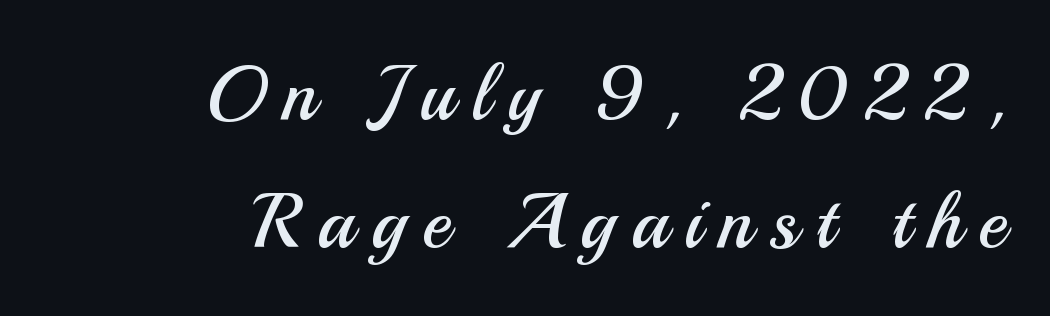
Q: Is the text bold? A: No.
Q: Is the text italic (slanted)? A: Yes.
Q: Is the typeface a serif or a sans-serif typeface? A: Sans-serif.
Q: Is the text underlined? A: No.
Q: How is the paragraph aligned? A: Right-aligned.
Q: Is the spacing between letters normal or unusually wide? A: Unusually wide.
Q: Is the spacing between lines tight, normal or loose? A: Normal.
Q: Width (condensed, normal, or wide)? A: Normal.
Q: Stroke contrast? A: Medium.
Q: x-height? A: Small.
Q: Monospaced? A: No.
